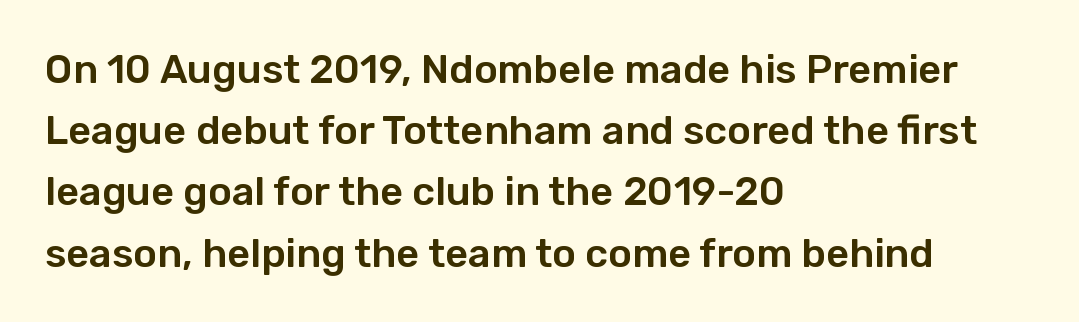
Short note: letters normally spaced. Characters remain perfectly vertical along every line. A normal amount of white space separates one row of letters from the next. A bare baseline throughout the passage. In terms of letterform style, serifs are entirely absent. The rendering uses natural spacing where letterforms have individual widths.
